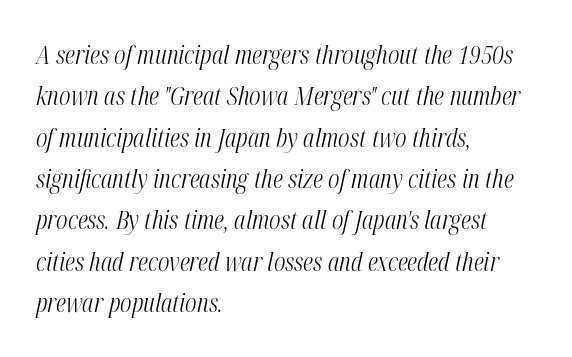
The image shows 26 px text type, italic (leaning right); set left-aligned, normal line spacing (1.59x), normal letter spacing, not underlined.
